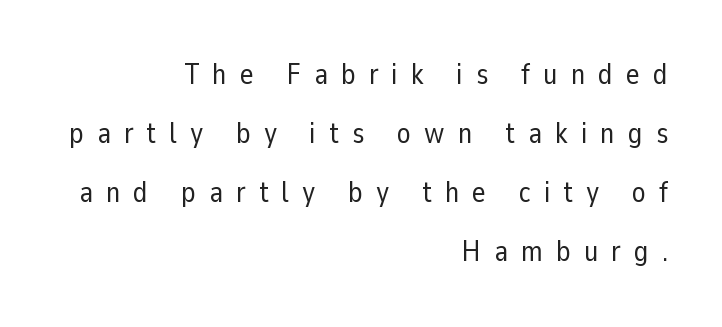
{"serif": "no", "italic": "no", "bold": "no", "weight": "regular", "width": "normal", "stroke_contrast": "low", "x_height": "medium", "monospaced": "no", "underline": "no", "align": "right", "line_spacing": "loose", "line_spacing_ratio": 2.04, "letter_spacing": "wide", "letter_spacing_em": 0.45, "glyph_px": 29}
